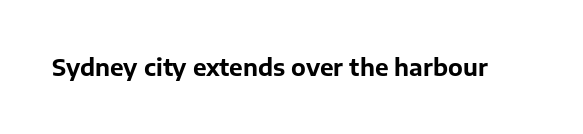
{"italic": "no", "bold": "yes", "underline": "no", "letter_spacing": "normal", "letter_spacing_em": 0.0, "glyph_px": 23}
